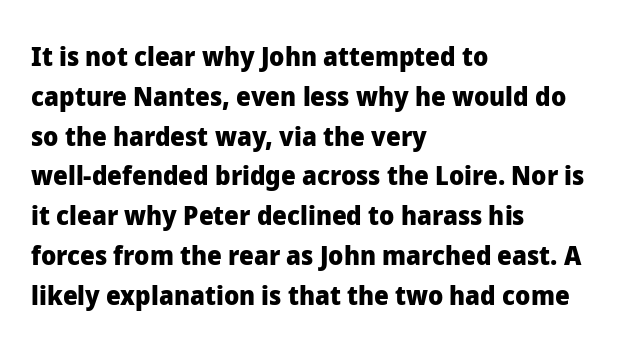
Q: Is the text bold? A: Yes.
Q: Is the text italic (slanted)? A: No, it is upright.
Q: Is the text underlined? A: No.
Q: How is the paragraph aligned? A: Left-aligned.
Q: Is the spacing between letters normal or unusually wide? A: Normal.
Q: Is the spacing between lines tight, normal or loose? A: Normal.
